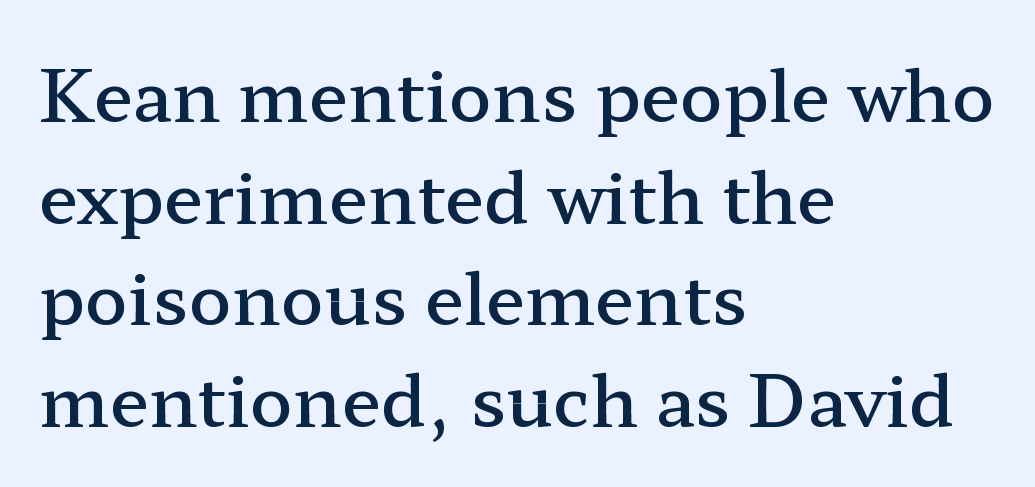
Q: Is the text bold? A: Semi-bold.
Q: Is the text italic (slanted)? A: No, it is upright.
Q: Is the typeface a serif or a sans-serif typeface? A: Serif.
Q: Is the text underlined? A: No.
Q: How is the paragraph aligned? A: Left-aligned.
Q: Is the spacing between letters normal or unusually wide? A: Normal.
Q: Is the spacing between lines tight, normal or loose? A: Normal.
Q: Width (condensed, normal, or wide)? A: Wide.
Q: Stroke contrast? A: Low.
Q: x-height? A: Medium.
Q: Monospaced? A: No.
